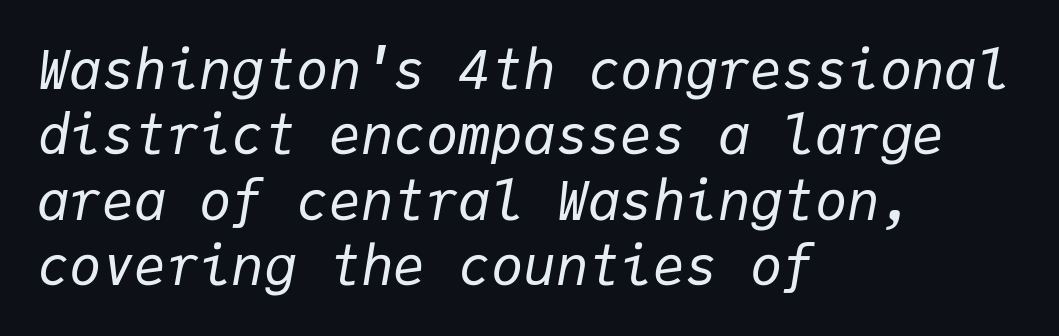
{"italic": "yes", "lean": "right", "slant_degrees": 9, "bold": "no", "weight": "regular", "width": "normal", "stroke_contrast": "low", "x_height": "medium", "monospaced": "yes", "underline": "no", "align": "left", "line_spacing_ratio": 1.21, "letter_spacing": "normal", "letter_spacing_em": 0.0, "glyph_px": 54}
